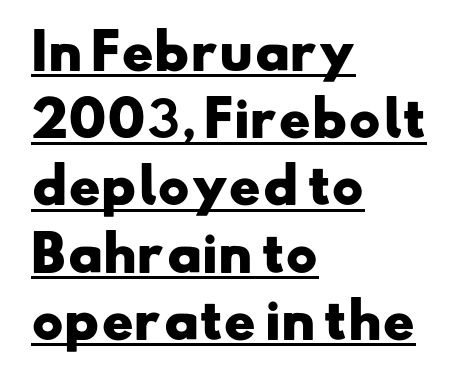
Q: Is the text bold? A: Yes.
Q: Is the typeface a serif or a sans-serif typeface? A: Sans-serif.
Q: Is the text underlined? A: Yes.
Q: How is the paragraph aligned? A: Left-aligned.
Q: Is the spacing between letters normal or unusually wide? A: Normal.
Q: Is the spacing between lines tight, normal or loose? A: Normal.
Q: Width (condensed, normal, or wide)? A: Wide.
Q: Stroke contrast? A: Low.
Q: x-height? A: Small.
Q: Monospaced? A: No.
